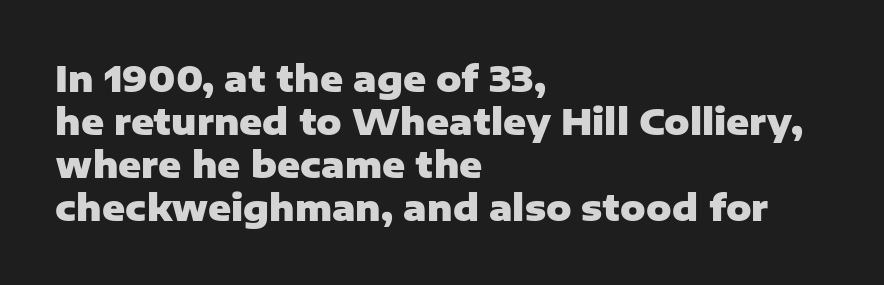
Heavy-handed strokes throughout: this text is bold. Each line starts at the same left margin while the right side varies. The font family rendered here belongs to the sans-serif group. A clean baseline with only descenders dipping below it. It's the straight-up-and-down kind of type.
